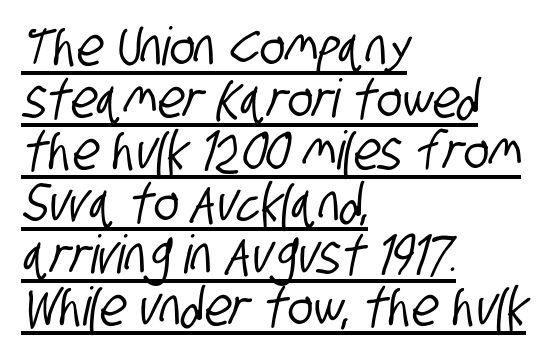
The face used here is proportionally spaced, like ordinary book or web type. This rendering leaves character spacing at its baseline value. Casual observation: everything's shoved over to the left. Decoration check: the copy is underlined. You can tell from the bare stems that sans-serif type was used. Line spacing here is tight.
